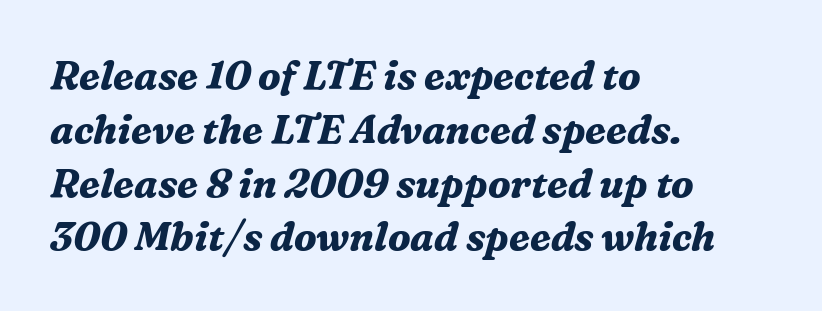
{"serif": "yes", "italic": "yes", "lean": "right", "slant_degrees": 16, "bold": "yes", "weight": "bold", "width": "normal", "stroke_contrast": "medium", "x_height": "medium", "monospaced": "no", "underline": "no", "align": "left", "line_spacing": "normal", "line_spacing_ratio": 1.38, "letter_spacing": "normal", "letter_spacing_em": 0.0, "glyph_px": 39}
